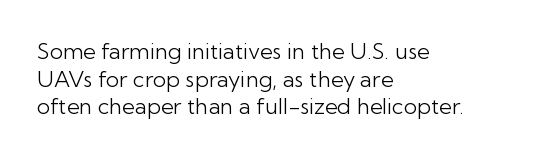
The image shows 22 px text type, upright; set left-aligned, normal line spacing (1.26x), normal letter spacing, not underlined.
